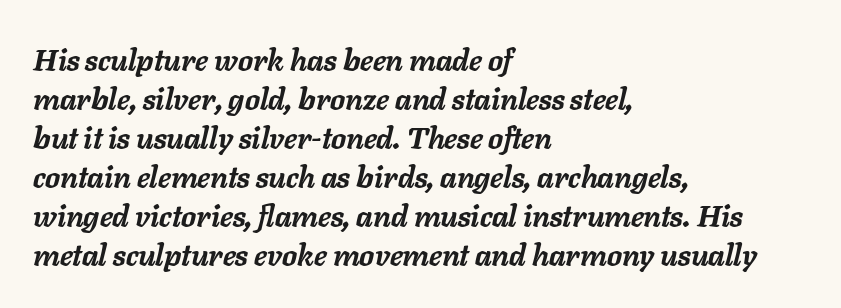
The image shows 30 px semibold type, italic (leaning right); set left-aligned, normal line spacing (1.3x), normal letter spacing, not underlined; low stroke contrast and a medium x-height.
